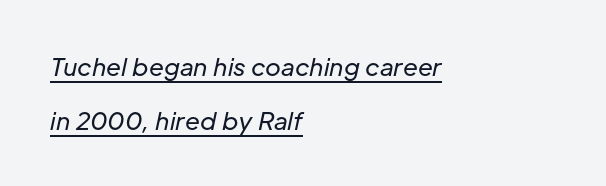
Which margin do the lines hug? The left one — the right edge is uneven. These characters rest on top of a visible drawn line. The vertical gap from one line to the next is large. Honestly, the letter spacing is just normal — you wouldn't notice it.
